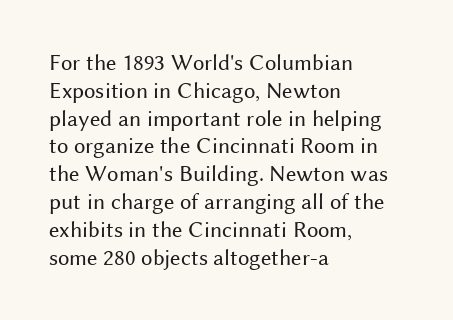
The image shows 23 px text type, upright; set left-aligned, line spacing 1.21x, normal letter spacing, not underlined.
